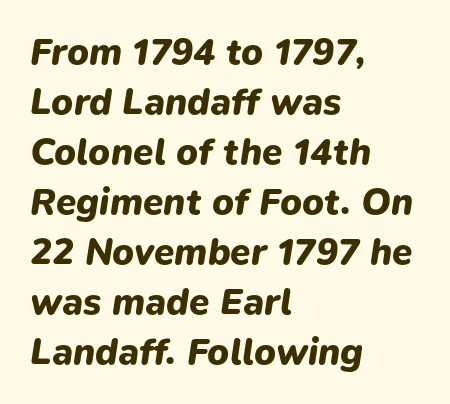
Q: Is the text bold? A: Yes.
Q: Is the text italic (slanted)? A: Yes, it leans right by about 9 degrees.
Q: Is the text underlined? A: No.
Q: How is the paragraph aligned? A: Left-aligned.
Q: Is the spacing between letters normal or unusually wide? A: Normal.
Q: Is the spacing between lines tight, normal or loose? A: Normal.
Q: Width (condensed, normal, or wide)? A: Normal.
Q: Stroke contrast? A: Low.
Q: x-height? A: Medium.
Q: Monospaced? A: No.
